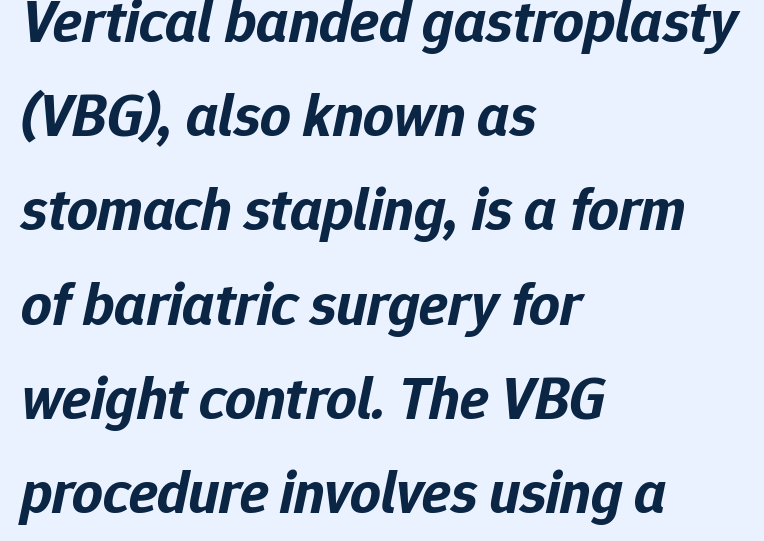
{"italic": "yes", "lean": "right", "slant_degrees": 12, "bold": "yes", "weight": "bold", "width": "normal", "stroke_contrast": "low", "x_height": "medium", "monospaced": "no", "underline": "no", "align": "left", "line_spacing": "normal", "line_spacing_ratio": 1.57, "letter_spacing": "normal", "letter_spacing_em": 0.0, "glyph_px": 60}
